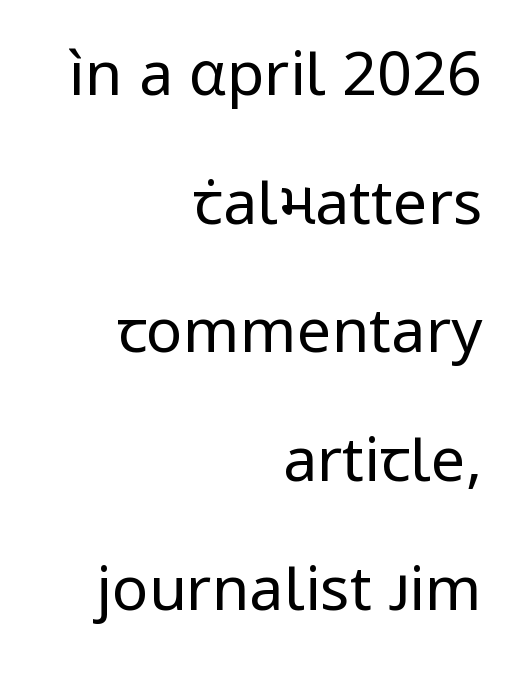
{"serif": "no", "italic": "no", "bold": "no", "weight": "regular", "width": "normal", "stroke_contrast": "low", "x_height": "medium", "monospaced": "no", "underline": "no", "align": "right", "line_spacing": "loose", "line_spacing_ratio": 2.11, "letter_spacing": "normal", "letter_spacing_em": 0.0, "glyph_px": 61}
